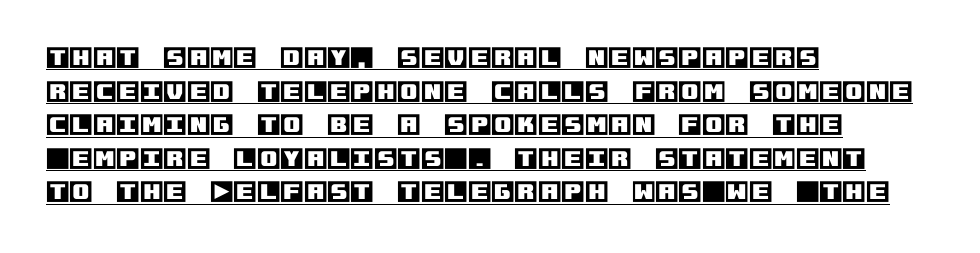
Italic: no, the glyphs are upright roman. Tracking here is standard; glyphs follow each other at the usual distance. One glance says typical: line gaps are just what's usual. Check the space under the baseline: a stroke is drawn there.
